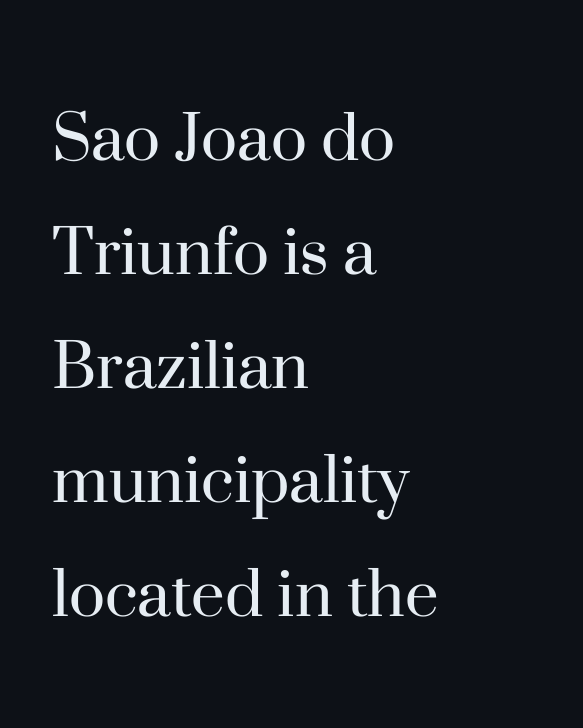
Think standard paragraph weight, or any step lighter than that. Typeset ragged right — the left edge is the straight one. In terms of posture, this sample is upright. Character widths vary here, with narrow letters taking less room than wide ones. Regular leading.
